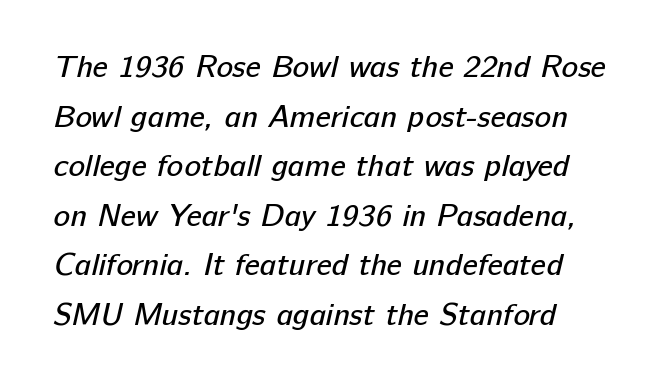
The image shows 31 px regular-weight sans-serif type; set left-aligned, normal line spacing (1.6x), normal letter spacing, not underlined; low stroke contrast and a medium x-height.
